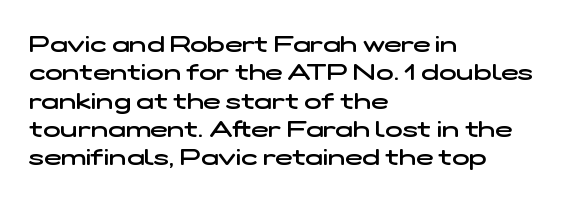
{"bold": "semi", "underline": "no", "align": "left", "line_spacing_ratio": 1.23, "letter_spacing": "normal", "letter_spacing_em": 0.0, "glyph_px": 23}
